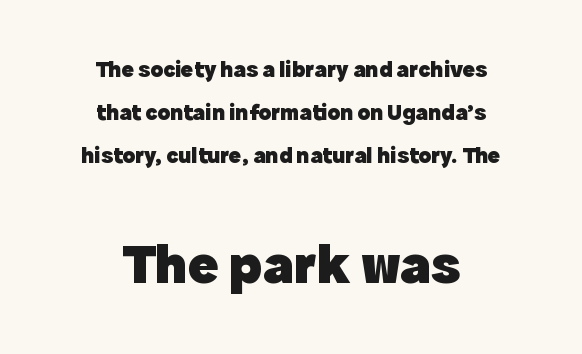
The face used here is proportionally spaced, like ordinary book or web type. The block sitting lower on the canvas is the one with enlarged characters. If you folded the block vertically in half, each line would mirror itself in length. The letters carry no serifs — their stems end cleanly without finishing strokes. Strong, thick strokes mark this as bold type.
